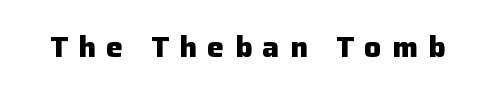
Q: Is the text bold? A: Yes.
Q: Is the text italic (slanted)? A: No, it is upright.
Q: Is the typeface a serif or a sans-serif typeface? A: Sans-serif.
Q: Is the text underlined? A: No.
Q: Is the spacing between letters normal or unusually wide? A: Unusually wide.
Q: Width (condensed, normal, or wide)? A: Normal.
Q: Stroke contrast? A: Low.
Q: x-height? A: Medium.
Q: Monospaced? A: No.
